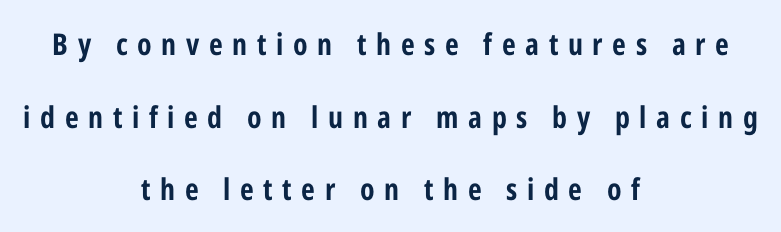
The image shows 30 px condensed sans-serif type, upright; set centered, loose line spacing (2.42x), unusually wide letter spacing (+0.32 em), not underlined; low stroke contrast and a medium x-height.
